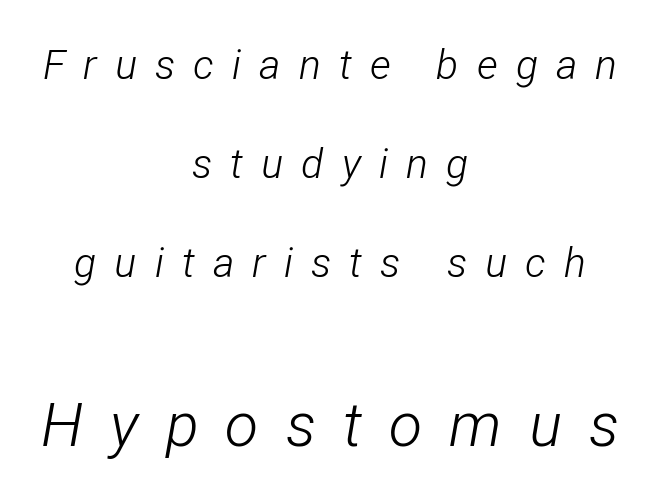
Q: Is the text bold? A: No.
Q: Is the text italic (slanted)? A: Yes, it leans right by about 12 degrees.
Q: Is the text underlined? A: No.
Q: How is the paragraph aligned? A: Centered.
Q: Is the spacing between letters normal or unusually wide? A: Unusually wide.
Q: Is the spacing between lines tight, normal or loose? A: Loose.
Q: Which block of text is set in a larger size, the first (top) or the second (bottom)? A: The second (bottom) one.
Q: Width (condensed, normal, or wide)? A: Condensed.
Q: Stroke contrast? A: Low.
Q: x-height? A: Medium.
Q: Monospaced? A: No.
